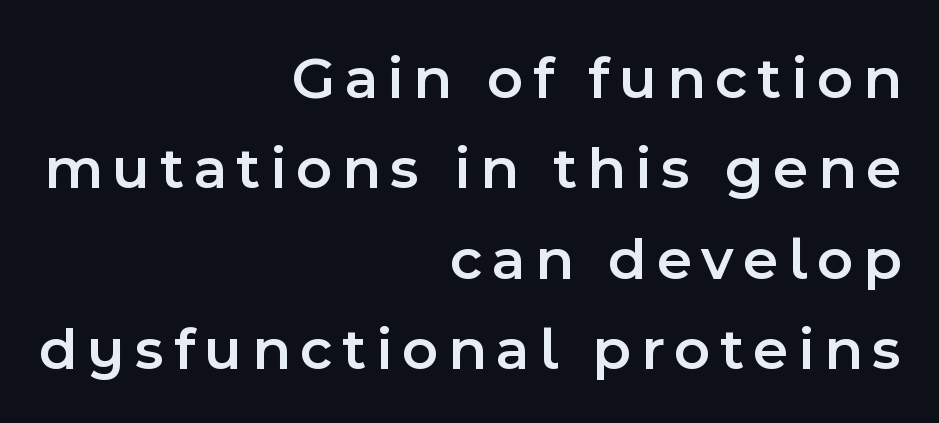
Q: Is the text bold? A: Semi-bold.
Q: Is the text italic (slanted)? A: No, it is upright.
Q: Is the typeface a serif or a sans-serif typeface? A: Sans-serif.
Q: Is the text underlined? A: No.
Q: How is the paragraph aligned? A: Right-aligned.
Q: Is the spacing between lines tight, normal or loose? A: Normal.
Q: Width (condensed, normal, or wide)? A: Normal.
Q: x-height? A: Medium.
Q: Monospaced? A: No.
